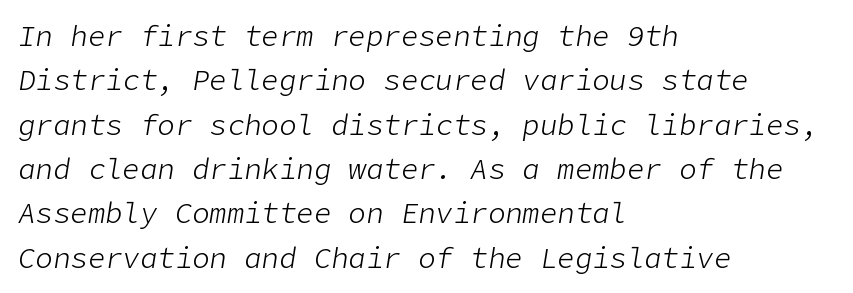
{"italic": "yes", "lean": "right", "slant_degrees": 9, "bold": "no", "weight": "light", "width": "normal", "stroke_contrast": "low", "x_height": "medium", "underline": "no", "align": "left", "line_spacing": "normal", "line_spacing_ratio": 1.53, "letter_spacing": "normal", "letter_spacing_em": 0.0, "glyph_px": 29}
